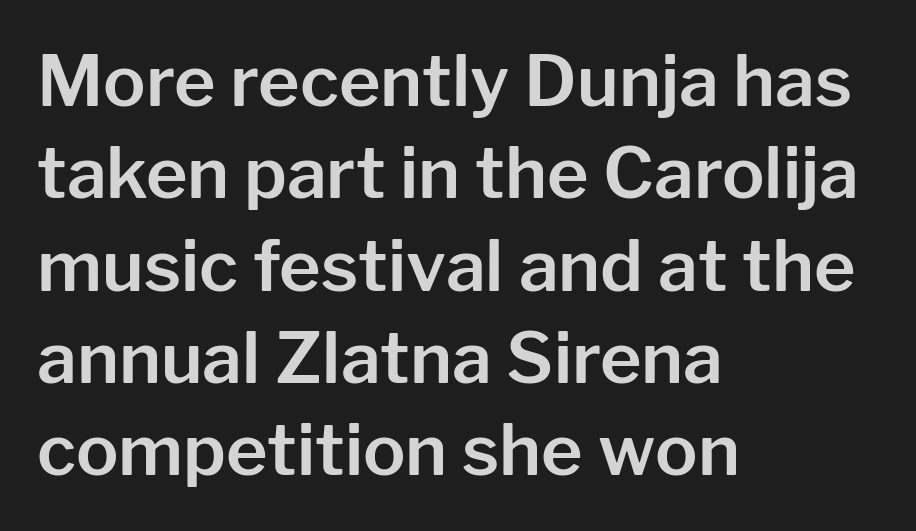
The image shows 71 px sans-serif type, upright; set left-aligned, normal line spacing (1.3x), normal letter spacing, not underlined; low stroke contrast and a medium x-height.
